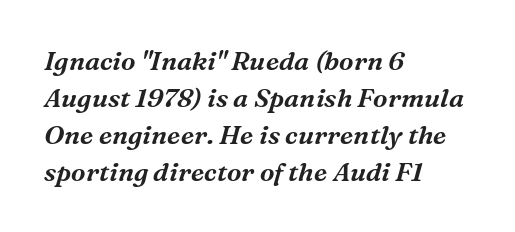
{"italic": "yes", "lean": "right", "slant_degrees": 16, "underline": "no", "align": "left", "line_spacing": "normal", "line_spacing_ratio": 1.42, "letter_spacing": "normal", "letter_spacing_em": 0.0, "glyph_px": 26}
